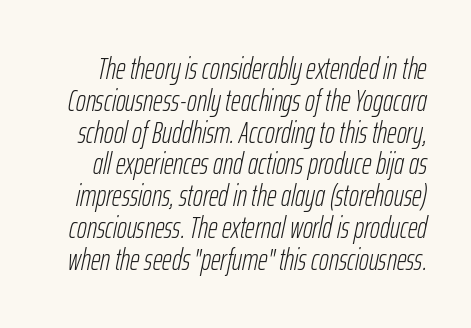
The image shows 30 px light, condensed type, italic (leaning right); set tight line spacing (1.06x), normal letter spacing, not underlined; low stroke contrast and a medium x-height.
